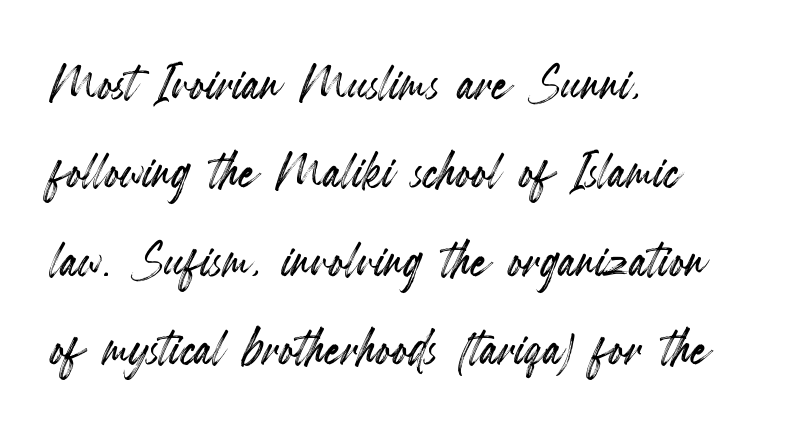
The passage shown is not underscored anywhere. The rows are spaced the way most documents space them. A typesetter would call this proportional, since set widths differ per character. Caption: standard tracking, unaltered.
